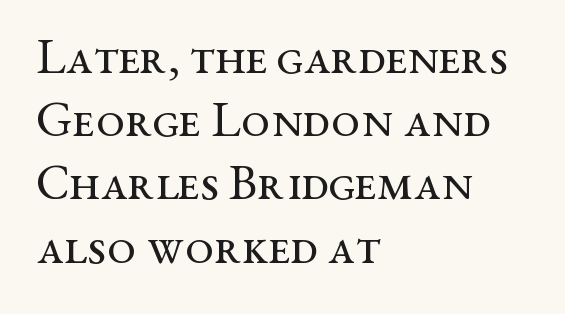
Each letter's strokes conclude with small projecting serifs. Do the characters align in a grid? No, the font is proportional. Visually the block forms a straight wall on the left and a jagged coastline on the right. The font sits on the lighter half of the weight spectrum, regular included. Compared with typical body copy, the letter spacing here is the same. Descender tails drop into unmarked territory.
